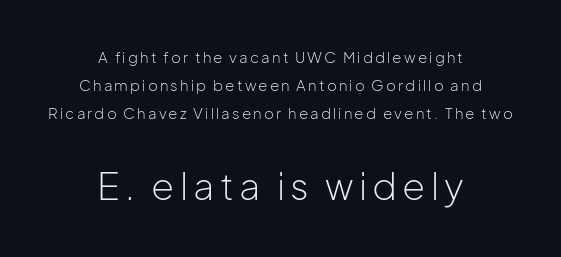
The text block is weighted toward neither margin, spreading evenly from the middle. A quiet, ordinary-to-light weight characterises the typeface. Nope, no serifs anywhere on these letters. Check under the words: just untouched page. Notice how the stems are strictly vertical — no italics here. Character widths vary here, with narrow letters taking less room than wide ones.
